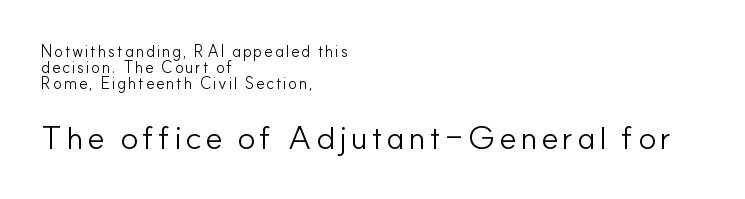
Q: Is the text bold? A: No.
Q: Is the text italic (slanted)? A: No, it is upright.
Q: Is the typeface a serif or a sans-serif typeface? A: Sans-serif.
Q: Is the text underlined? A: No.
Q: How is the paragraph aligned? A: Left-aligned.
Q: Is the spacing between lines tight, normal or loose? A: Tight.
Q: Which block of text is set in a larger size, the first (top) or the second (bottom)? A: The second (bottom) one.
Q: Width (condensed, normal, or wide)? A: Normal.
Q: Stroke contrast? A: Low.
Q: x-height? A: Small.
Q: Monospaced? A: No.
